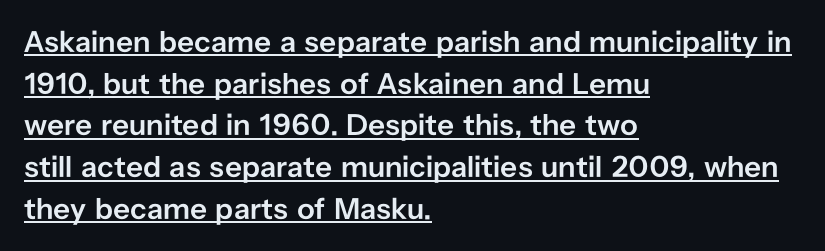
Weight: semibold (demi). Character widths vary here, with narrow letters taking less room than wide ones. Horizontally, the lines are justified to the leading edge only. This is sans-serif lettering, the kind often seen on screens and signage.
